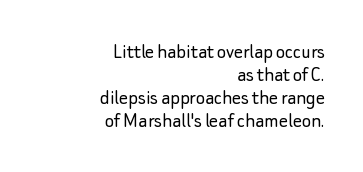
The image shows 22 px text type, upright; set right-aligned, tight line spacing (1.04x), normal letter spacing, not underlined.
